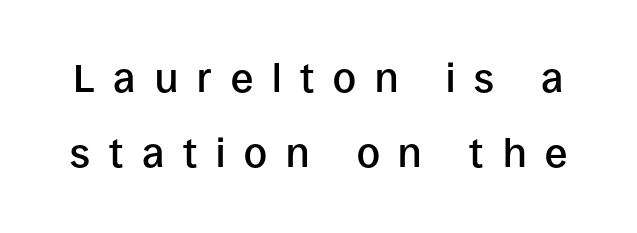
Q: Is the text bold? A: Semi-bold.
Q: Is the text italic (slanted)? A: No, it is upright.
Q: Is the typeface a serif or a sans-serif typeface? A: Sans-serif.
Q: Is the text underlined? A: No.
Q: Is the spacing between letters normal or unusually wide? A: Unusually wide.
Q: Width (condensed, normal, or wide)? A: Normal.
Q: Stroke contrast? A: Low.
Q: x-height? A: Large.
Q: Monospaced? A: No.
